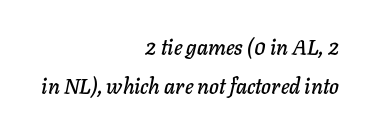
Q: Is the text italic (slanted)? A: Yes, it leans right by about 11 degrees.
Q: Is the text underlined? A: No.
Q: How is the paragraph aligned? A: Right-aligned.
Q: Is the spacing between letters normal or unusually wide? A: Normal.
